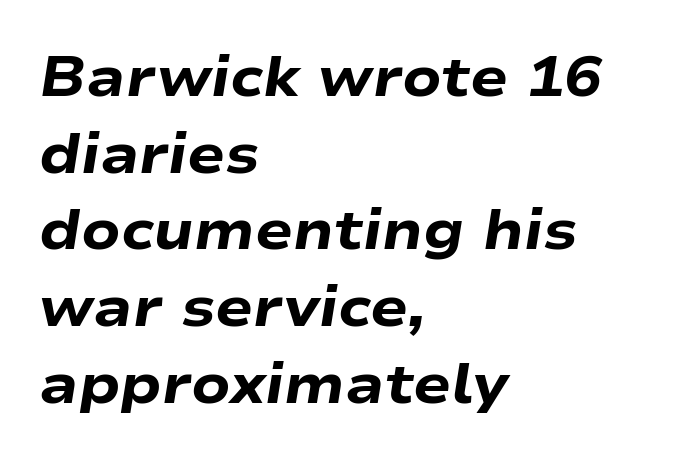
The image shows 56 px heavy, wide type, italic (leaning right); set left-aligned, normal line spacing (1.37x), normal letter spacing, not underlined; low stroke contrast and a medium x-height.
